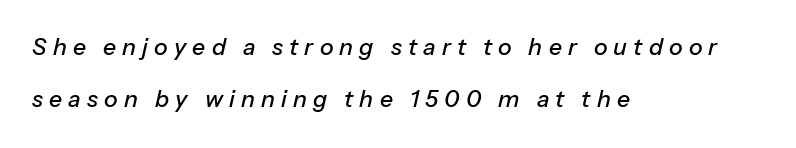
The gap between lines stays unmarked. Widely set lines give the paragraph a tall, airy silhouette. A typesetter would call this heavily tracked-out type. Horizontal alignment here is leftward, the default for most running prose.
